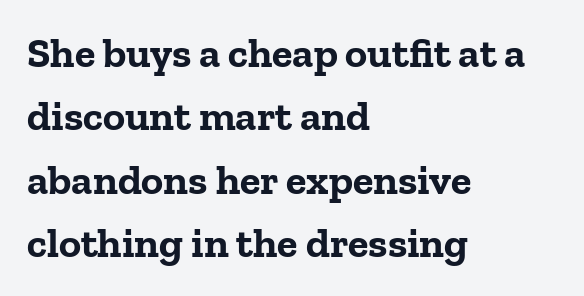
The image shows 42 px bold serif type, upright; set left-aligned, normal line spacing (1.51x), normal letter spacing, not underlined; low stroke contrast and a medium x-height.
